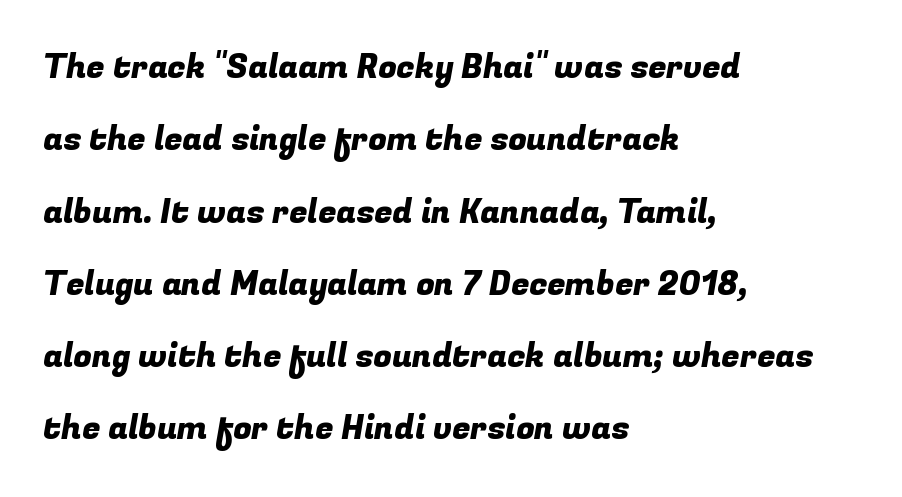
{"serif": "no", "width": "normal", "stroke_contrast": "low", "x_height": "medium", "monospaced": "no", "underline": "no", "align": "left", "line_spacing": "loose", "line_spacing_ratio": 2.19, "letter_spacing": "normal", "letter_spacing_em": 0.0, "glyph_px": 33}
